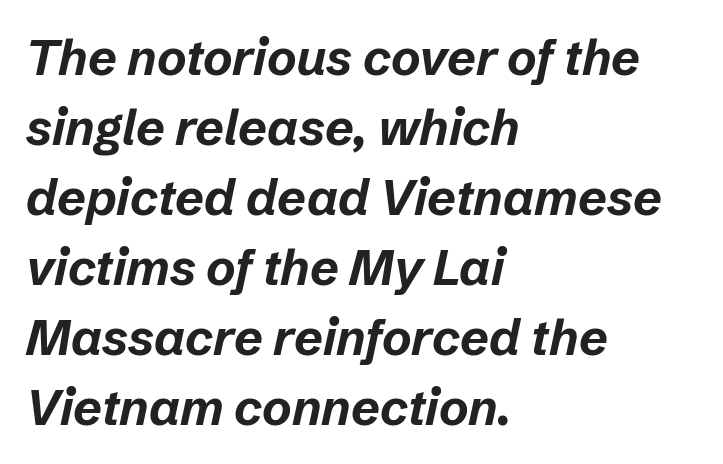
Looks like regular typesetting: each glyph gets only the width it needs. You can tell it's italic because the verticals aren't actually vertical. This sample uses plain, unmodified letter spacing. Notice how descenders clear the ascenders below comfortably — that's standard leading. Which margin do the lines hug? The left one — the right edge is uneven. Heavy-handed strokes throughout: this text is bold.
